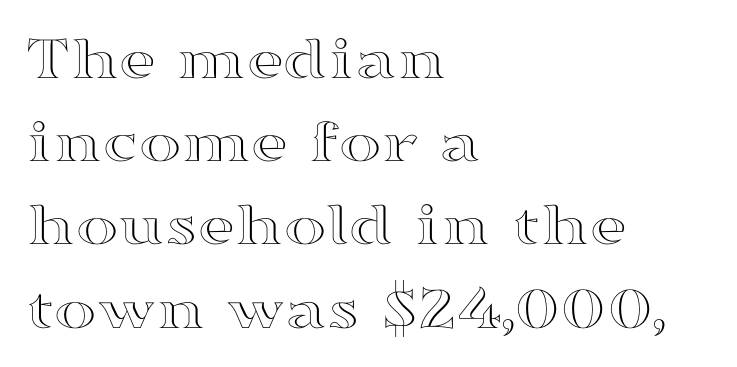
Leading matches the norm, producing a regular column. You can tell it's not italic because the verticals are truly vertical. The face used here is proportionally spaced, like ordinary book or web type. The lines are quadded left. Has an underline been added? It has not.
